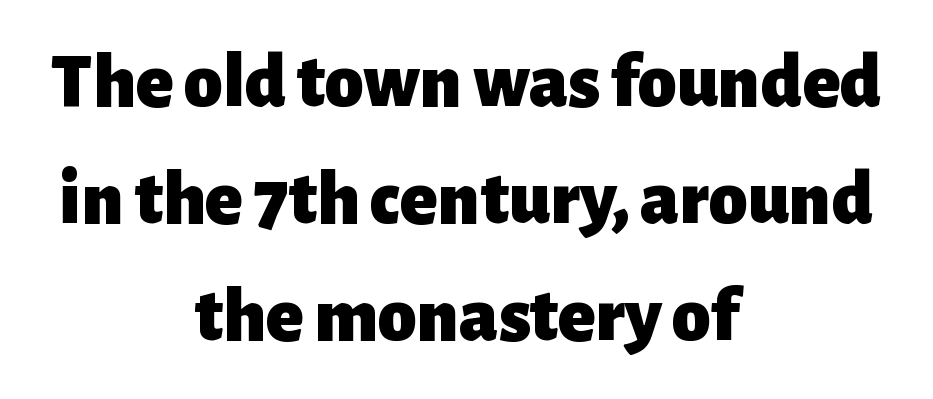
Note: no serifs on the glyphs. How are the letters spaced? Ordinarily, with no added tracking. The space between consecutive lines is moderate. Italic? Not at all — the glyphs are vertical. Each glyph is drawn with heavy, bold strokes.
